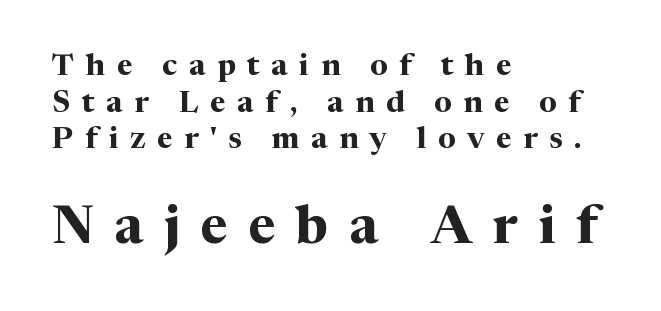
The image shows 53 px bold serif type, upright; set left-aligned, line spacing 1.22x, unusually wide letter spacing (+0.39 em), not underlined; the second (bottom) block is 1.77x larger; medium stroke contrast and a medium x-height.
